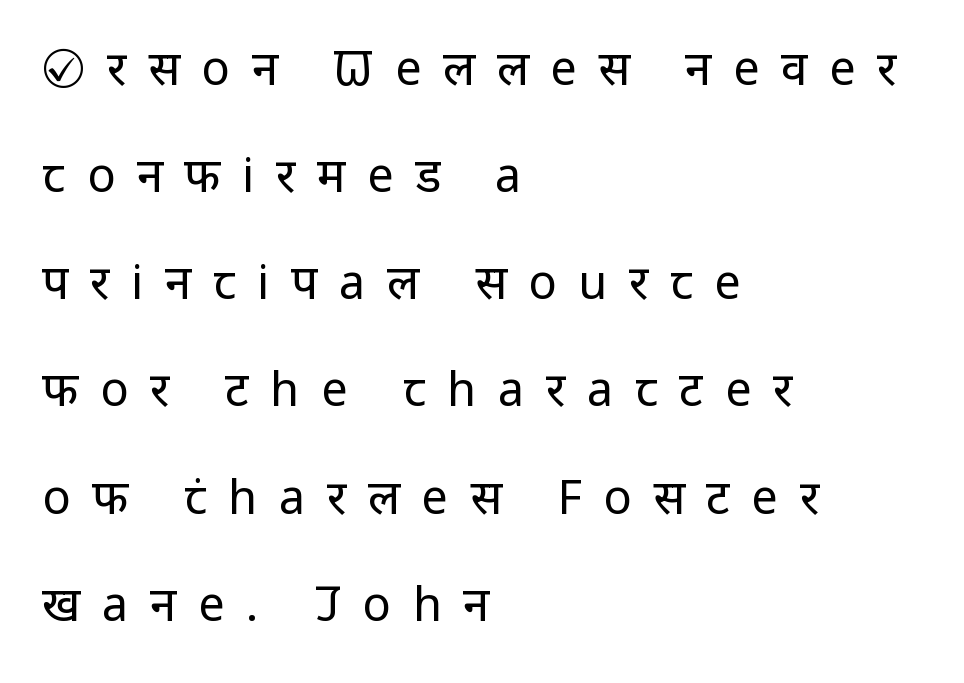
Q: Is the text bold? A: No.
Q: Is the text italic (slanted)? A: No, it is upright.
Q: Is the typeface a serif or a sans-serif typeface? A: Sans-serif.
Q: Is the text underlined? A: No.
Q: How is the paragraph aligned? A: Left-aligned.
Q: Is the spacing between letters normal or unusually wide? A: Unusually wide.
Q: Is the spacing between lines tight, normal or loose? A: Loose.
Q: Width (condensed, normal, or wide)? A: Normal.
Q: Stroke contrast? A: Low.
Q: x-height? A: Medium.
Q: Monospaced? A: No.
